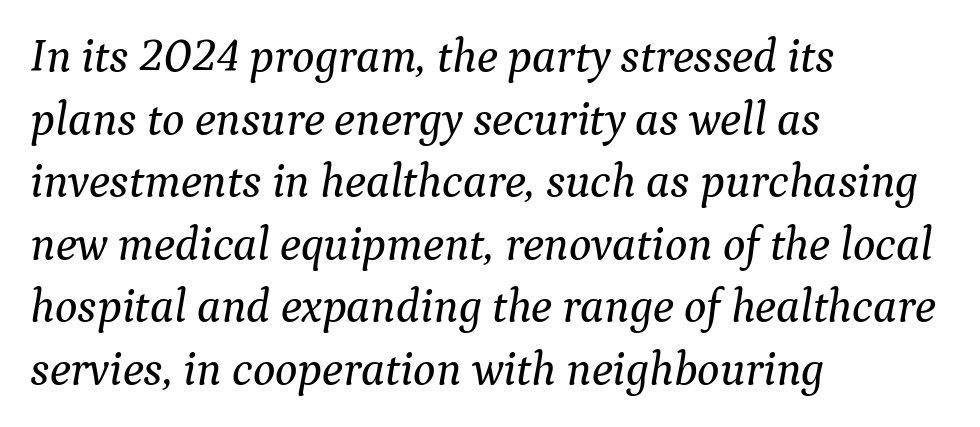
Posture: slanted. The words here are not underlined. Yep, those are serifs on the letters. The gaps between neighbouring characters are ordinary and unremarkable. The paragraph shown leans on its left margin. The line-height multiplier appears to be the usual default.
